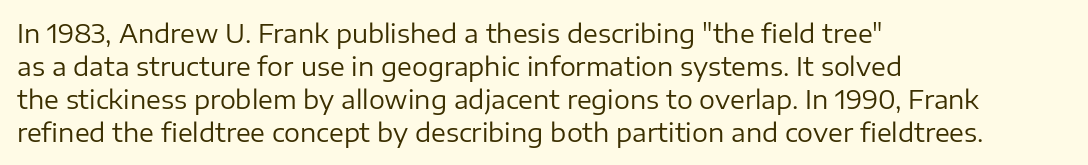
Q: Is the text bold? A: No.
Q: Is the text italic (slanted)? A: No, it is upright.
Q: Is the text underlined? A: No.
Q: How is the paragraph aligned? A: Left-aligned.
Q: Is the spacing between letters normal or unusually wide? A: Normal.
Q: Is the spacing between lines tight, normal or loose? A: Normal.
